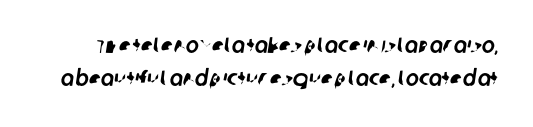
Q: Is the text underlined? A: No.
Q: Is the spacing between letters normal or unusually wide? A: Normal.
Q: Is the spacing between lines tight, normal or loose? A: Normal.
